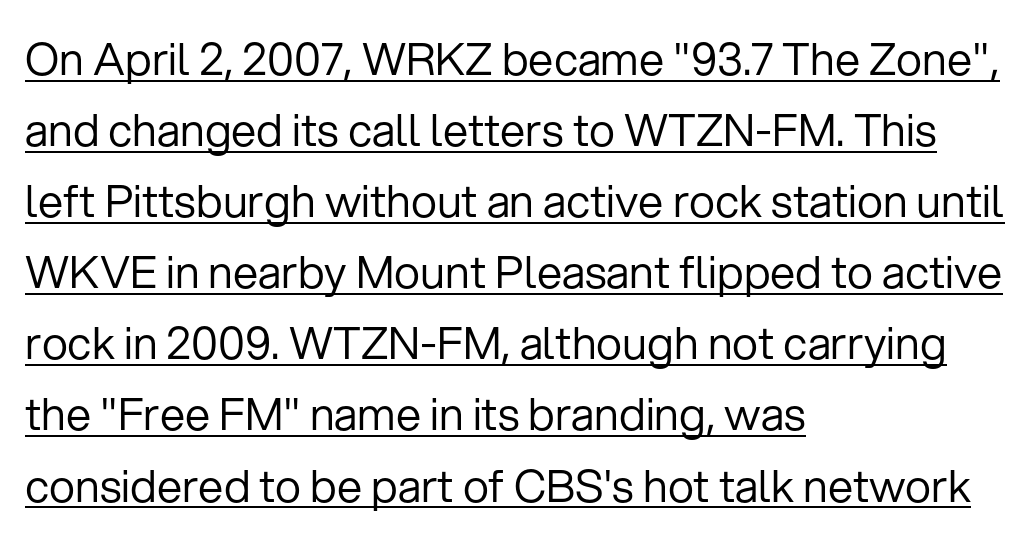
Q: Is the text bold? A: No.
Q: Is the text italic (slanted)? A: No, it is upright.
Q: Is the typeface a serif or a sans-serif typeface? A: Sans-serif.
Q: Is the text underlined? A: Yes.
Q: How is the paragraph aligned? A: Left-aligned.
Q: Is the spacing between letters normal or unusually wide? A: Normal.
Q: Is the spacing between lines tight, normal or loose? A: Normal.
Q: Width (condensed, normal, or wide)? A: Normal.
Q: Stroke contrast? A: Low.
Q: x-height? A: Medium.
Q: Monospaced? A: No.
